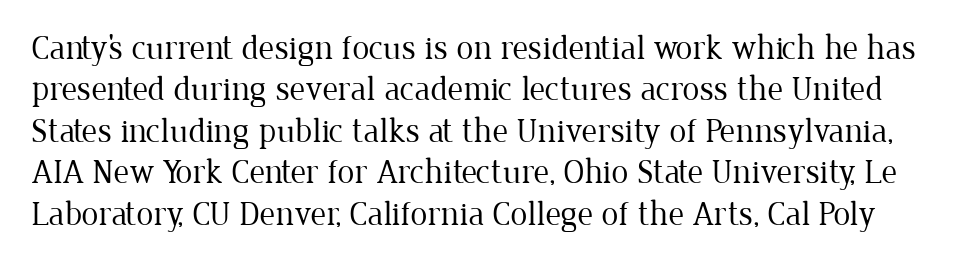
Q: Is the text bold? A: No.
Q: Is the text italic (slanted)? A: No, it is upright.
Q: Is the typeface a serif or a sans-serif typeface? A: Serif.
Q: Is the text underlined? A: No.
Q: Is the spacing between letters normal or unusually wide? A: Normal.
Q: Width (condensed, normal, or wide)? A: Normal.
Q: Stroke contrast? A: Low.
Q: x-height? A: Medium.
Q: Monospaced? A: No.
